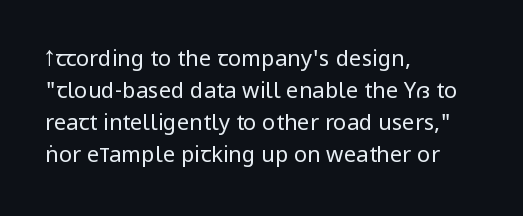
This sample uses an upright cut, with every glyph sitting square on the baseline. Check the space under the baseline: it is left empty. These lines are set flush left with a ragged right edge. Weight: not bold — regular or lighter.
